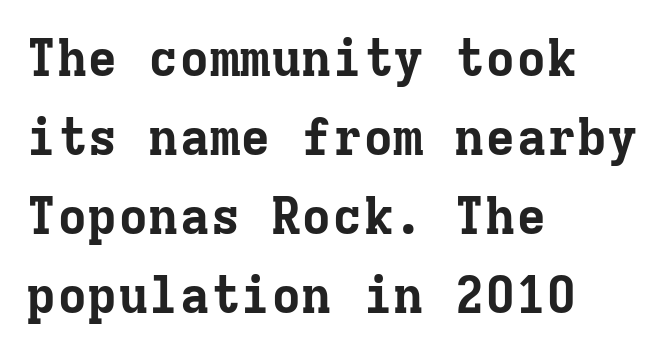
The image shows 51 px bold serif type, upright, monospaced; set left-aligned, normal line spacing (1.55x), normal letter spacing, not underlined; low stroke contrast and a medium x-height.
